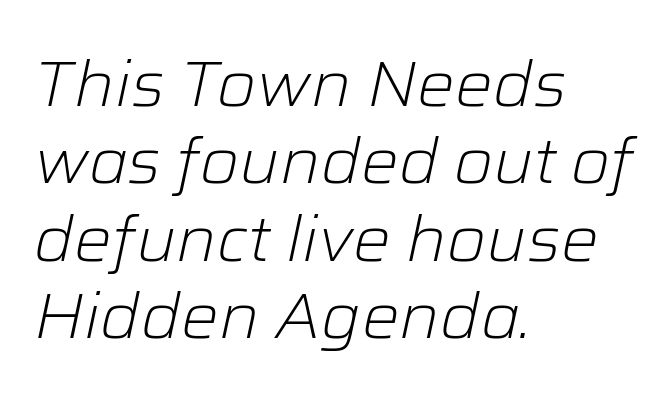
Q: Is the text bold? A: No.
Q: Is the text italic (slanted)? A: Yes, it leans right by about 12 degrees.
Q: Is the text underlined? A: No.
Q: How is the paragraph aligned? A: Left-aligned.
Q: Is the spacing between letters normal or unusually wide? A: Normal.
Q: Width (condensed, normal, or wide)? A: Normal.
Q: Stroke contrast? A: Low.
Q: x-height? A: Medium.
Q: Monospaced? A: No.
